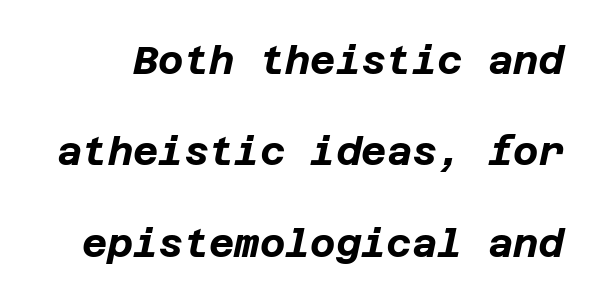
The image shows 39 px bold type, italic (leaning right); set loose line spacing (2.34x), normal letter spacing, not underlined; low stroke contrast and a large x-height.
